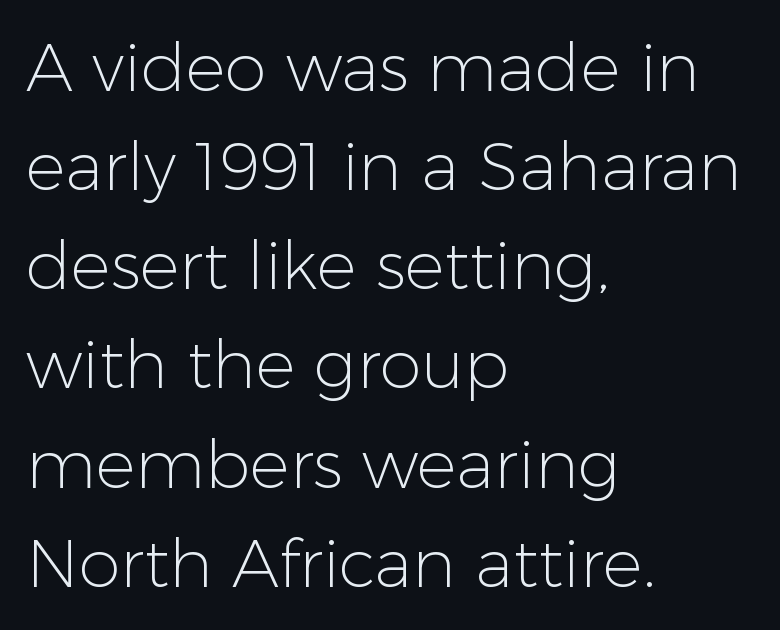
Leftover space on each line is placed entirely after the last word. Line spacing here is normal. This rendering features lettering with no underline. Proportional: the letters do not fall into vertical columns. What kind of face is this? One without serifs — a sans.
